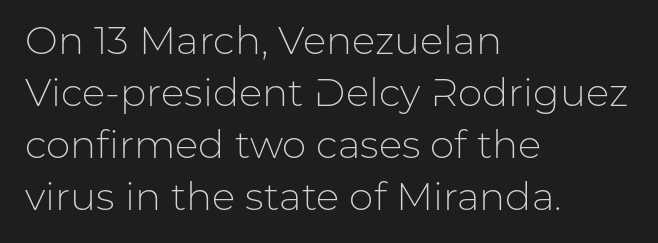
Q: Is the text bold? A: No.
Q: Is the text italic (slanted)? A: No, it is upright.
Q: Is the typeface a serif or a sans-serif typeface? A: Sans-serif.
Q: Is the text underlined? A: No.
Q: How is the paragraph aligned? A: Left-aligned.
Q: Is the spacing between letters normal or unusually wide? A: Normal.
Q: Is the spacing between lines tight, normal or loose? A: Normal.
Q: Width (condensed, normal, or wide)? A: Normal.
Q: Stroke contrast? A: Low.
Q: x-height? A: Medium.
Q: Monospaced? A: No.
